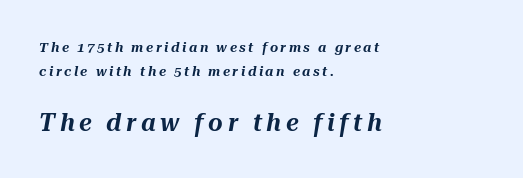
Q: Is the text italic (slanted)? A: Yes, it leans right by about 10 degrees.
Q: Is the text underlined? A: No.
Q: How is the paragraph aligned? A: Left-aligned.
Q: Which block of text is set in a larger size, the first (top) or the second (bottom)? A: The second (bottom) one.
